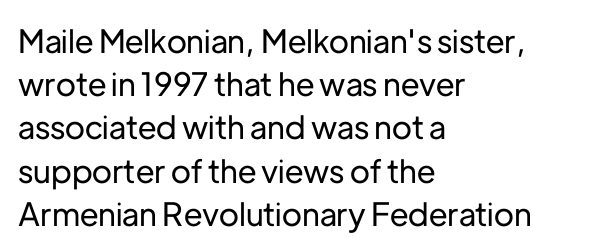
The image shows 32 px sans-serif type, upright; set left-aligned, normal line spacing (1.35x), normal letter spacing, not underlined; low stroke contrast and a medium x-height.
